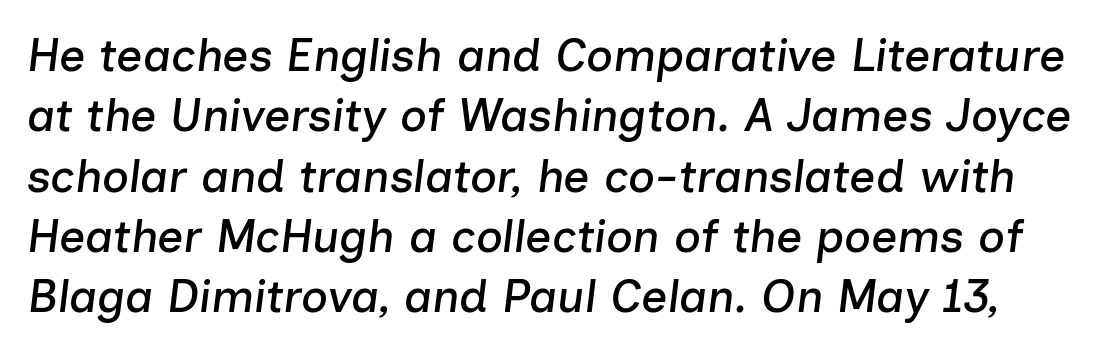
The rendering uses natural spacing where letterforms have individual widths. Style check: oblique. The zone under the glyphs is completely vacant. This sample keeps an unexceptional amount of space between lines. Standard letterfit; no display-style spreading of the glyphs.
